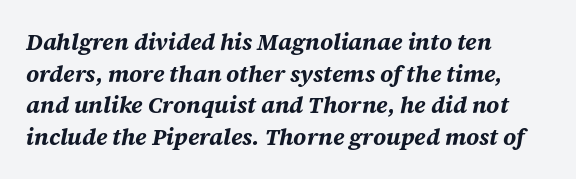
Q: Is the text bold? A: Yes.
Q: Is the text italic (slanted)? A: Yes, it leans right by about 12 degrees.
Q: Is the text underlined? A: No.
Q: How is the paragraph aligned? A: Left-aligned.
Q: Is the spacing between letters normal or unusually wide? A: Normal.
Q: Is the spacing between lines tight, normal or loose? A: Normal.
